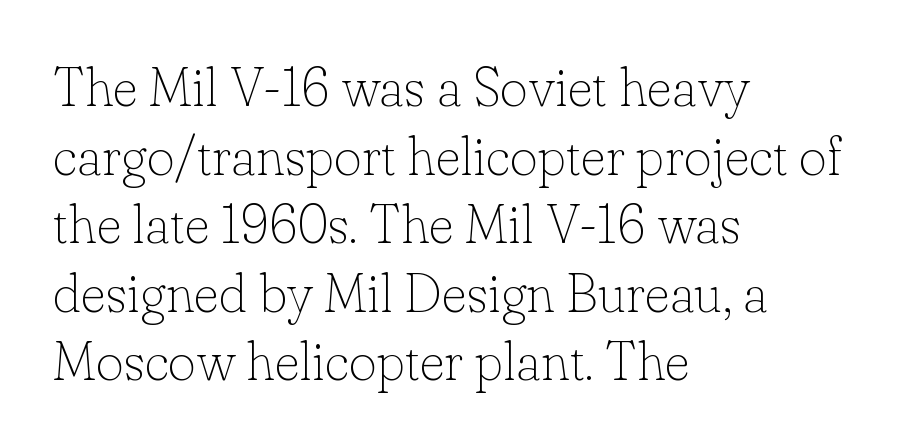
Each row of text sits above clean, open space. The passage shown is typed in a proportional face where columns would drift. No chunkiness to these letters — they're not bold. Is there much room between lines? A standard amount, neither cramped nor airy. Italic? Not at all — the glyphs are vertical. In terms of letterspacing, this is plain default setting.
